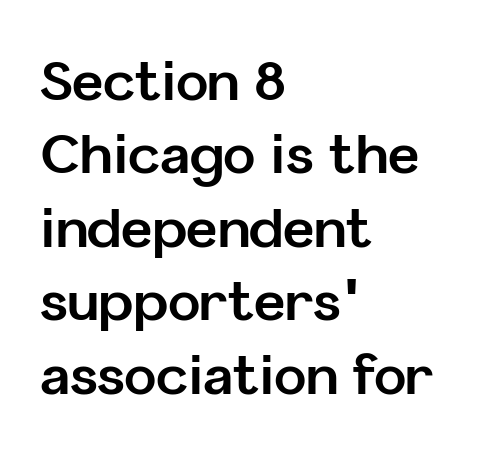
The image shows 54 px bold sans-serif type, upright; set left-aligned, normal line spacing (1.36x), normal letter spacing, not underlined; low stroke contrast and a medium x-height.
